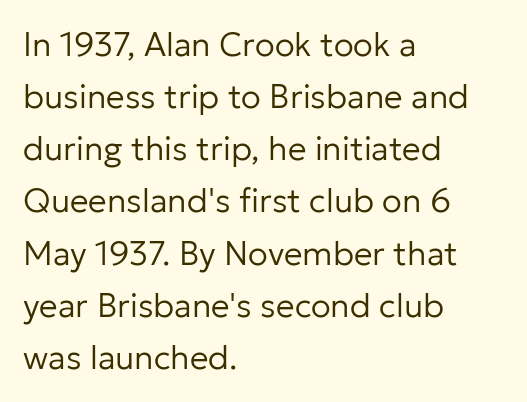
{"serif": "no", "italic": "no", "bold": "no", "weight": "regular", "width": "normal", "stroke_contrast": "low", "x_height": "medium", "monospaced": "no", "underline": "no", "align": "left", "line_spacing": "normal", "line_spacing_ratio": 1.58, "letter_spacing": "normal", "letter_spacing_em": 0.0, "glyph_px": 33}
